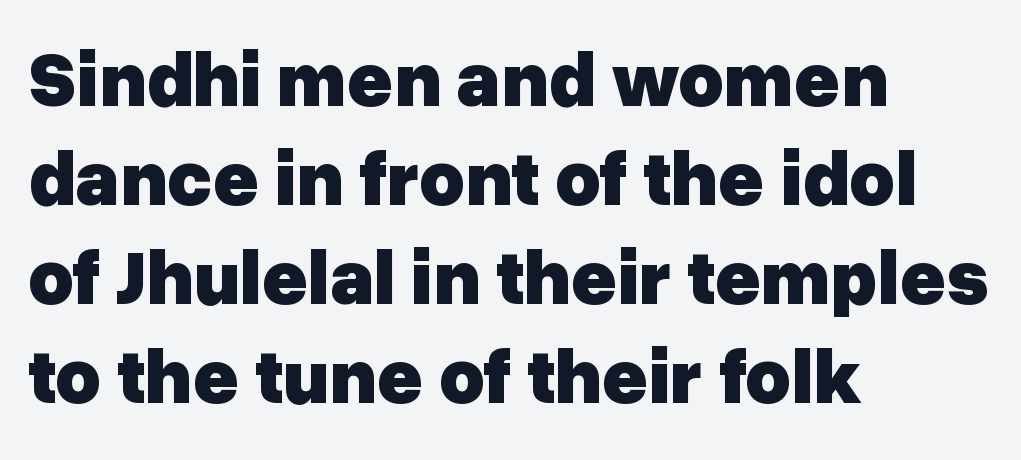
Nothing sits at the stroke ends, so this counts as sans-serif. Proportional: the letters do not fall into vertical columns. The rendering uses a bold face; every stroke is thick and dark. Horizontal bands of white between lines are of average thickness.
